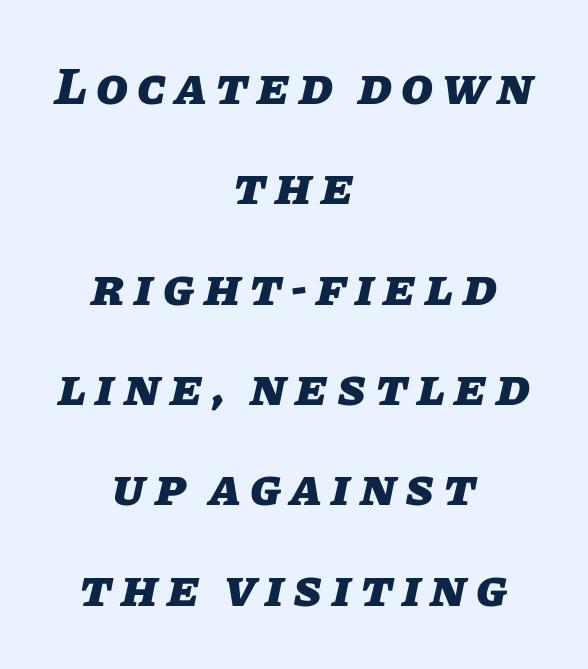
The passage shown is typed in a proportional face where columns would drift. Emphasis by weight is at full strength: bold. How would I describe the line gaps? Wide and relaxed. Has an underline been added? It has not. Characters are canted at an angle relative to the baseline's perpendicular. Caption: multi-line text, centered on the measure.
